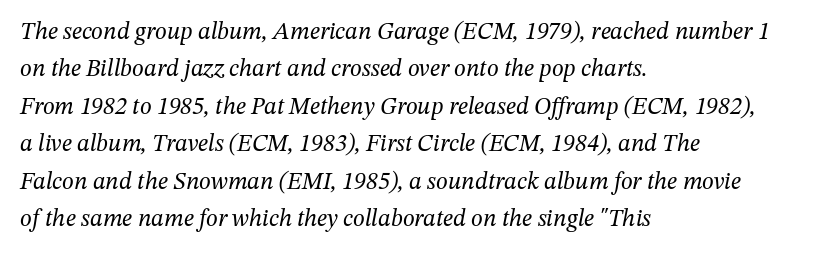
Q: Is the text bold? A: No.
Q: Is the text italic (slanted)? A: Yes, it leans right by about 12 degrees.
Q: Is the text underlined? A: No.
Q: How is the paragraph aligned? A: Left-aligned.
Q: Is the spacing between letters normal or unusually wide? A: Normal.
Q: Is the spacing between lines tight, normal or loose? A: Normal.
